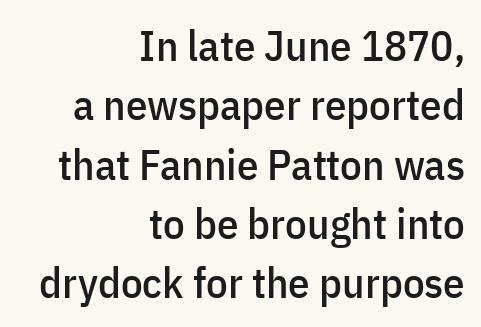
{"serif": "no", "italic": "no", "width": "condensed", "stroke_contrast": "low", "x_height": "medium", "monospaced": "no", "underline": "no", "align": "right", "line_spacing": "normal", "line_spacing_ratio": 1.38, "letter_spacing": "normal", "letter_spacing_em": 0.0, "glyph_px": 43}
